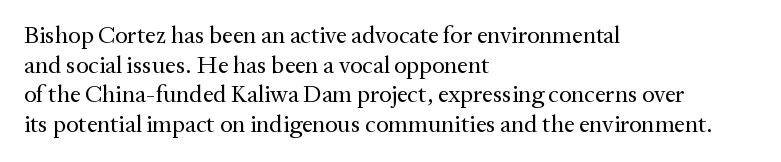
{"italic": "no", "bold": "no", "underline": "no", "align": "left", "line_spacing_ratio": 1.23, "letter_spacing": "normal", "letter_spacing_em": 0.0, "glyph_px": 24}
